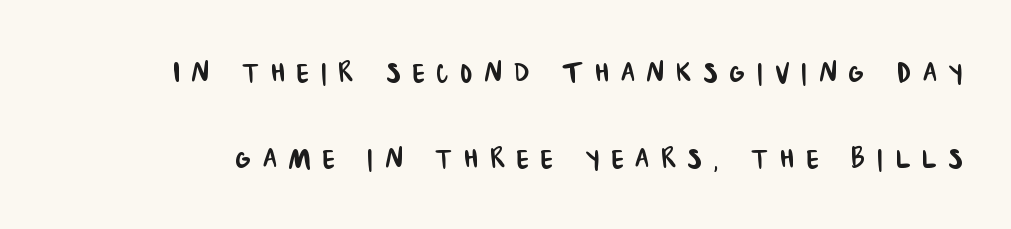
{"serif": "no", "width": "condensed", "stroke_contrast": "low", "x_height": "large", "monospaced": "no", "underline": "no", "line_spacing": "loose", "line_spacing_ratio": 2.39, "letter_spacing": "wide", "letter_spacing_em": 0.33, "glyph_px": 36}
